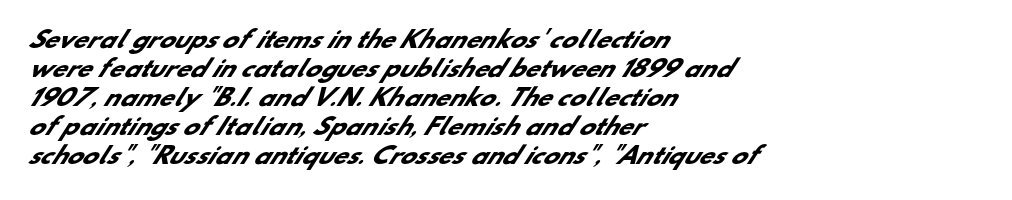
The image shows 23 px bold type; set left-aligned, normal line spacing (1.26x), normal letter spacing, not underlined.
